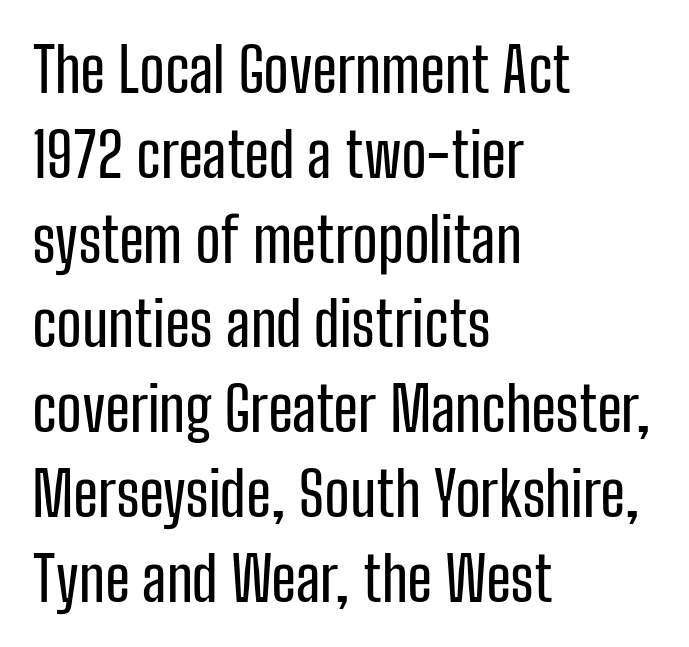
Q: Is the text italic (slanted)? A: No, it is upright.
Q: Is the typeface a serif or a sans-serif typeface? A: Sans-serif.
Q: Is the text underlined? A: No.
Q: How is the paragraph aligned? A: Left-aligned.
Q: Is the spacing between letters normal or unusually wide? A: Normal.
Q: Is the spacing between lines tight, normal or loose? A: Normal.
Q: Width (condensed, normal, or wide)? A: Condensed.
Q: Stroke contrast? A: Low.
Q: x-height? A: Medium.
Q: Monospaced? A: No.
